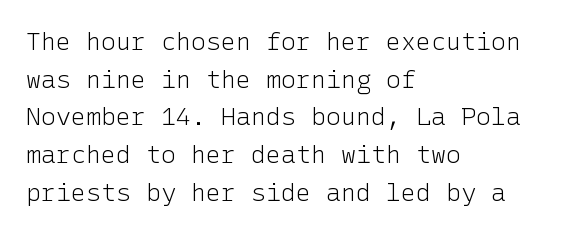
{"italic": "no", "bold": "no", "underline": "no", "align": "left", "line_spacing": "normal", "line_spacing_ratio": 1.51, "letter_spacing": "normal", "letter_spacing_em": 0.0, "glyph_px": 25}
